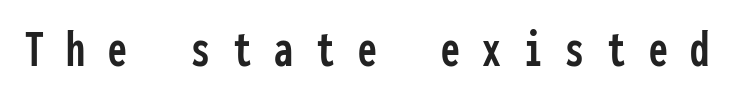
The image shows 54 px condensed sans-serif type, upright, monospaced; set unusually wide letter spacing (+0.42 em), not underlined; low stroke contrast and a medium x-height.
